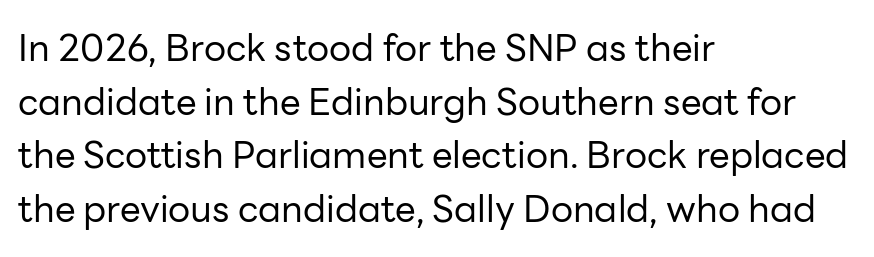
{"serif": "no", "italic": "no", "bold": "no", "weight": "regular", "width": "normal", "stroke_contrast": "low", "x_height": "medium", "monospaced": "no", "underline": "no", "align": "left", "line_spacing": "normal", "line_spacing_ratio": 1.45, "letter_spacing": "normal", "letter_spacing_em": 0.0, "glyph_px": 37}
